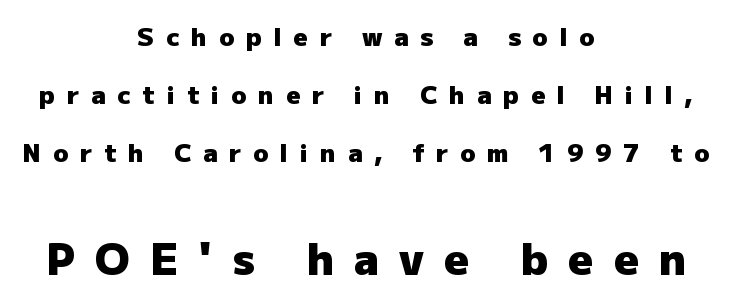
{"serif": "no", "italic": "no", "bold": "yes", "weight": "heavy", "width": "normal", "stroke_contrast": "low", "x_height": "medium", "monospaced": "no", "underline": "no", "align": "center", "line_spacing": "loose", "line_spacing_ratio": 2.32, "letter_spacing": "wide", "letter_spacing_em": 0.47, "larger_block": "second", "size_ratio": 1.72, "glyph_px": 43}
